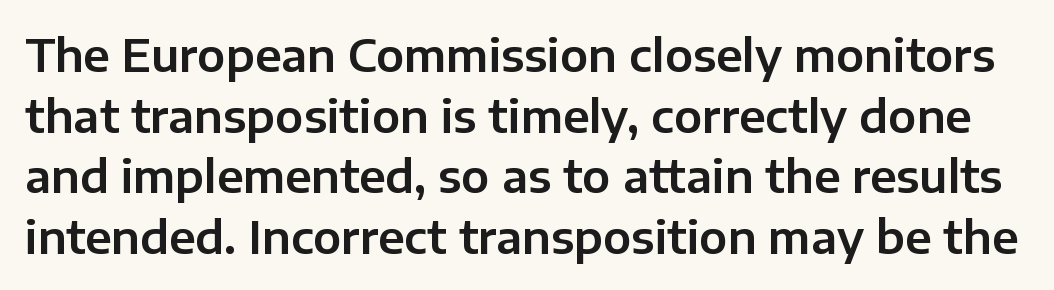
Q: Is the text italic (slanted)? A: No, it is upright.
Q: Is the typeface a serif or a sans-serif typeface? A: Sans-serif.
Q: Is the text underlined? A: No.
Q: Is the spacing between letters normal or unusually wide? A: Normal.
Q: Is the spacing between lines tight, normal or loose? A: Normal.
Q: Width (condensed, normal, or wide)? A: Normal.
Q: Stroke contrast? A: Low.
Q: x-height? A: Medium.
Q: Monospaced? A: No.
